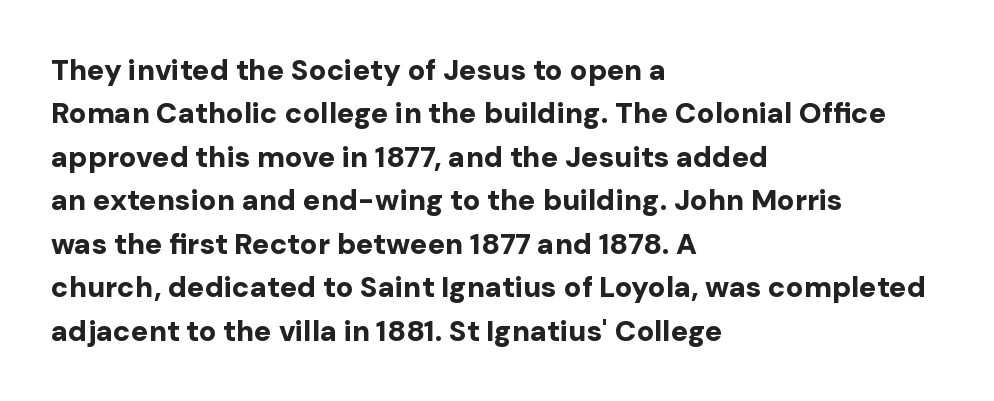
Q: Is the text bold? A: Yes.
Q: Is the text italic (slanted)? A: No, it is upright.
Q: Is the typeface a serif or a sans-serif typeface? A: Sans-serif.
Q: Is the text underlined? A: No.
Q: How is the paragraph aligned? A: Left-aligned.
Q: Is the spacing between letters normal or unusually wide? A: Normal.
Q: Is the spacing between lines tight, normal or loose? A: Normal.
Q: Width (condensed, normal, or wide)? A: Normal.
Q: Stroke contrast? A: Low.
Q: x-height? A: Medium.
Q: Monospaced? A: No.
